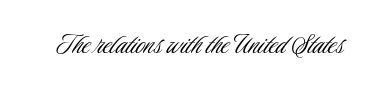
These lines are rendered in a variable-pitch font. The area under the type is left untouched. Font category for this specimen: sans-serif. The line texture is even and compact thanks to regular tracking. Weight: regular or lighter.
